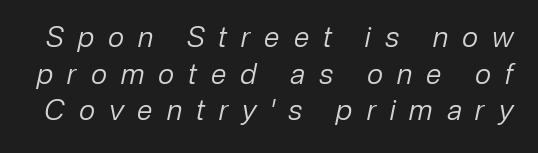
The image shows 28 px regular-weight type, italic (leaning right); set normal line spacing (1.31x), unusually wide letter spacing (+0.5 em), not underlined; low stroke contrast and a medium x-height.
